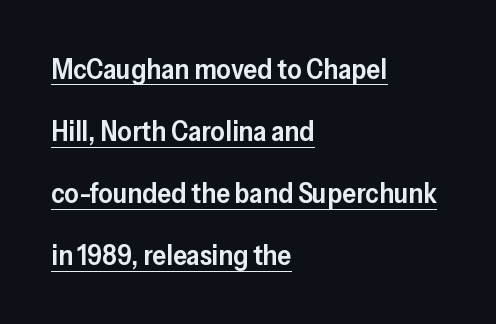
A somewhat darkened texture: the type is semibold rather than bold. Posture: upright roman. Notice how a bar underscores the lettering throughout. Default kerning and tracking; the words read as compact shapes. Nothing sits at the stroke ends, so this counts as sans-serif. The lines in this sample share a left origin and differ only in where they stop.
